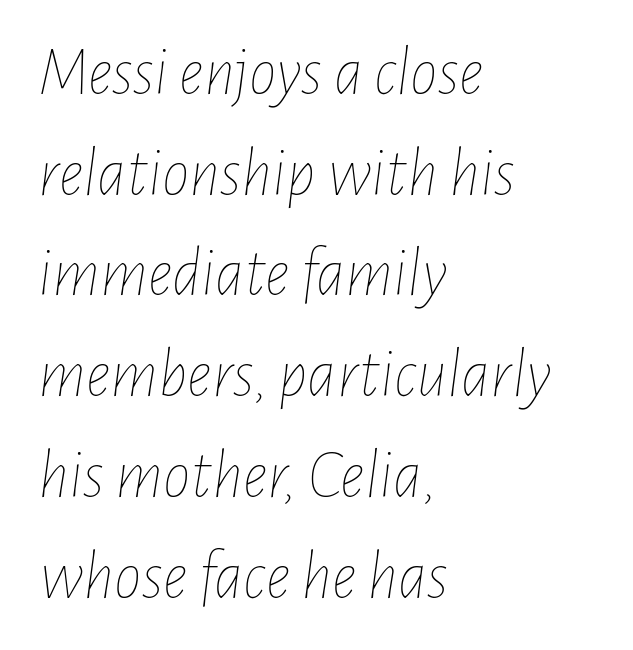
Slanted lettering throughout. Heft: none added — not bold. Short note: letters normally spaced. Underlining? Definitely not there.
